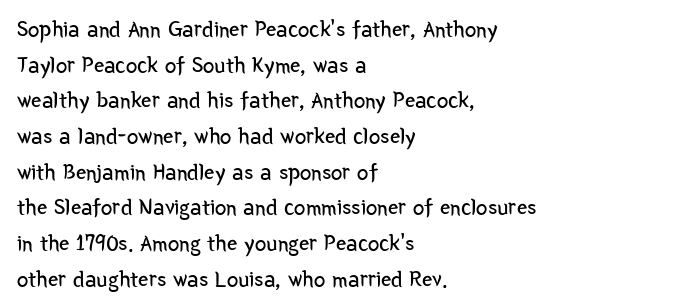
Q: Is the text bold? A: No.
Q: Is the text italic (slanted)? A: No, it is upright.
Q: Is the text underlined? A: No.
Q: How is the paragraph aligned? A: Left-aligned.
Q: Is the spacing between letters normal or unusually wide? A: Normal.
Q: Is the spacing between lines tight, normal or loose? A: Normal.
